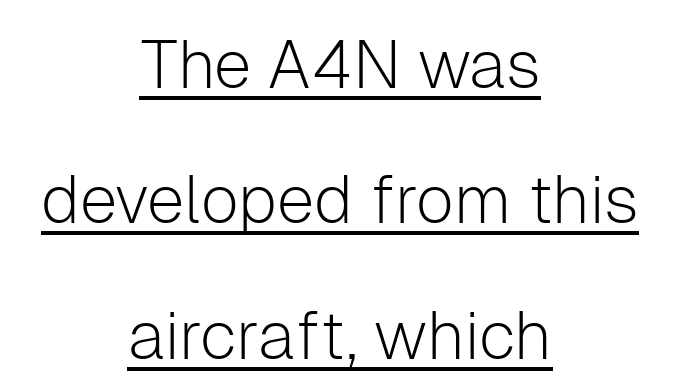
Q: Is the text bold? A: No.
Q: Is the text italic (slanted)? A: No, it is upright.
Q: Is the typeface a serif or a sans-serif typeface? A: Sans-serif.
Q: Is the text underlined? A: Yes.
Q: How is the paragraph aligned? A: Centered.
Q: Is the spacing between letters normal or unusually wide? A: Normal.
Q: Is the spacing between lines tight, normal or loose? A: Loose.
Q: Width (condensed, normal, or wide)? A: Normal.
Q: Stroke contrast? A: Low.
Q: x-height? A: Medium.
Q: Monospaced? A: No.
